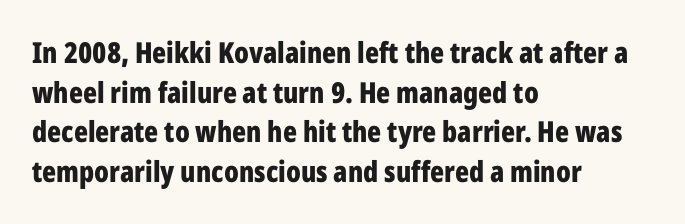
The image shows 29 px bold, condensed sans-serif type, upright; set left-aligned, normal line spacing (1.37x), normal letter spacing, not underlined; low stroke contrast and a medium x-height.
